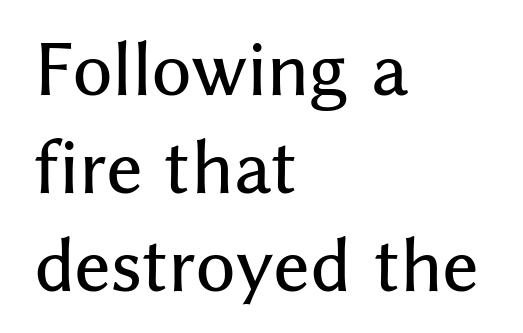
The image shows 68 px sans-serif type, upright; set left-aligned, normal line spacing (1.44x), normal letter spacing, not underlined; medium stroke contrast and a medium x-height.
